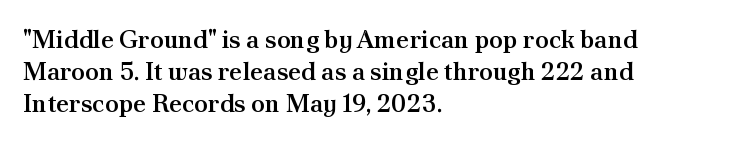
The image shows 25 px text type, upright; set left-aligned, normal line spacing (1.28x), normal letter spacing, not underlined.
